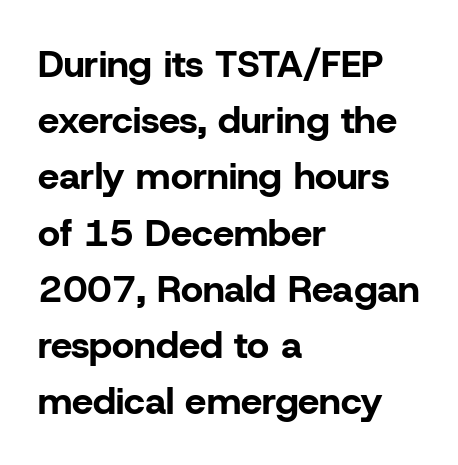
The image shows 38 px bold sans-serif type, upright; set left-aligned, normal line spacing (1.48x), normal letter spacing, not underlined; low stroke contrast and a medium x-height.
